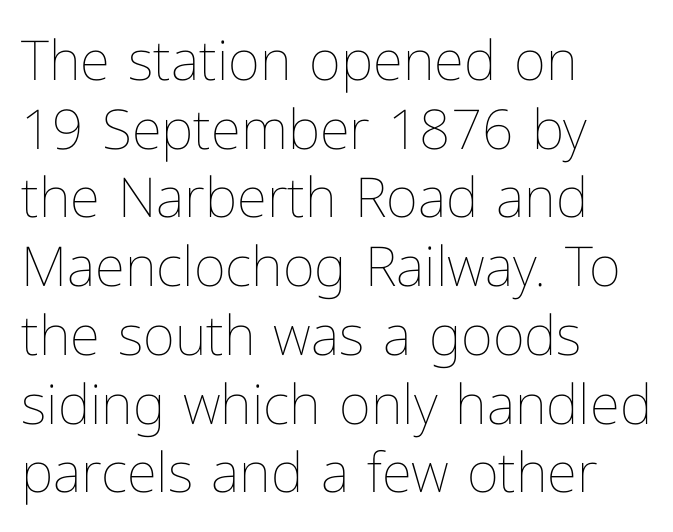
Q: Is the text bold? A: No.
Q: Is the text italic (slanted)? A: No, it is upright.
Q: Is the text underlined? A: No.
Q: How is the paragraph aligned? A: Left-aligned.
Q: Is the spacing between letters normal or unusually wide? A: Normal.
Q: Is the spacing between lines tight, normal or loose? A: Normal.
Q: Width (condensed, normal, or wide)? A: Normal.
Q: Stroke contrast? A: Low.
Q: x-height? A: Medium.
Q: Monospaced? A: No.
